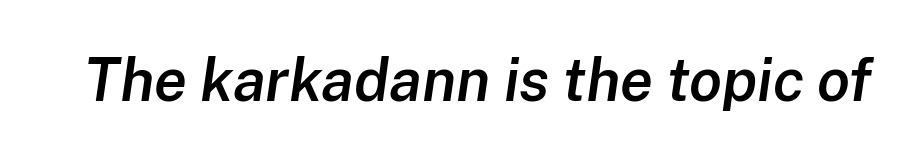
{"italic": "yes", "lean": "right", "slant_degrees": 8, "bold": "semi", "weight": "semibold", "width": "normal", "stroke_contrast": "low", "x_height": "medium", "monospaced": "no", "underline": "no", "letter_spacing": "normal", "letter_spacing_em": 0.0, "glyph_px": 60}
